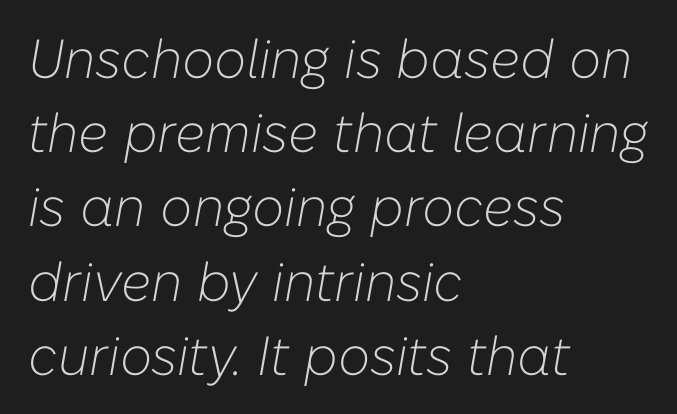
The letters sit at their default tracking, neither squeezed nor spread. The rendering anchors every line to the left-hand side. The line-height multiplier appears to be the usual default. Note the varied advance widths — an 'i' is clearly narrower than an 'm'. Underline: absent.
